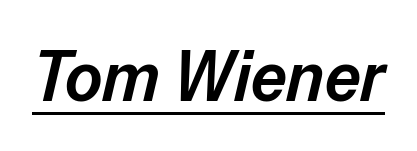
Q: Is the text bold? A: Semi-bold.
Q: Is the text italic (slanted)? A: Yes, it leans right by about 13 degrees.
Q: Is the text underlined? A: Yes.
Q: Is the spacing between letters normal or unusually wide? A: Normal.
Q: Width (condensed, normal, or wide)? A: Normal.
Q: Stroke contrast? A: Low.
Q: x-height? A: Medium.
Q: Monospaced? A: No.
